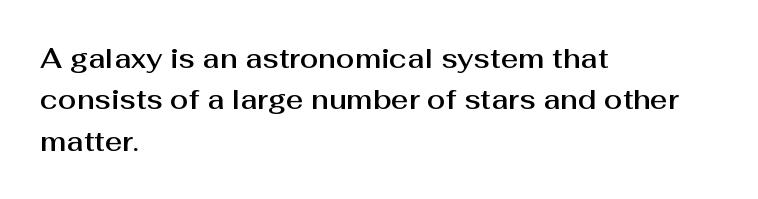
The image shows 27 px text type, upright; set left-aligned, normal line spacing (1.53x), normal letter spacing, not underlined.
